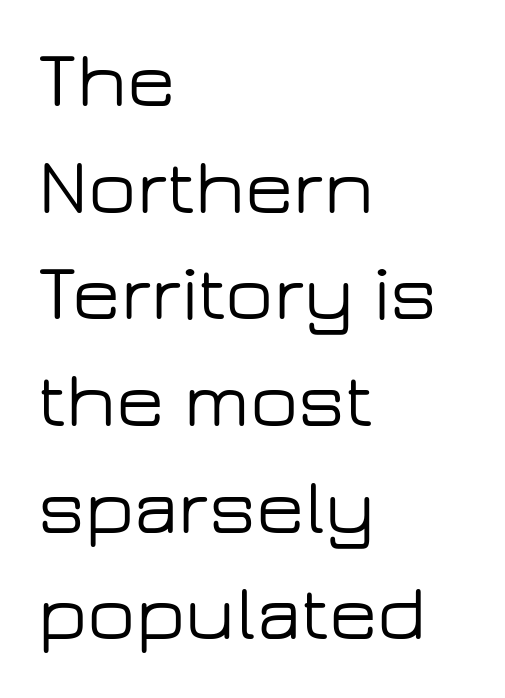
Q: Is the text italic (slanted)? A: No, it is upright.
Q: Is the typeface a serif or a sans-serif typeface? A: Sans-serif.
Q: Is the text underlined? A: No.
Q: How is the paragraph aligned? A: Left-aligned.
Q: Is the spacing between letters normal or unusually wide? A: Normal.
Q: Is the spacing between lines tight, normal or loose? A: Normal.
Q: Width (condensed, normal, or wide)? A: Wide.
Q: Stroke contrast? A: Low.
Q: x-height? A: Medium.
Q: Monospaced? A: No.
